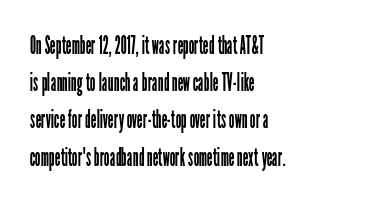
Q: Is the text bold? A: No.
Q: Is the text italic (slanted)? A: No, it is upright.
Q: Is the text underlined? A: No.
Q: How is the paragraph aligned? A: Left-aligned.
Q: Is the spacing between letters normal or unusually wide? A: Normal.
Q: Is the spacing between lines tight, normal or loose? A: Normal.
